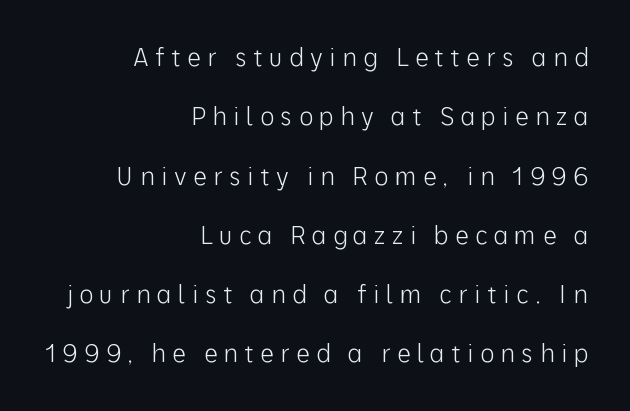
The face looks like a standard text weight, possibly lighter. Horizontal alignment here is rightward, an uncommon choice for prose. This rendering widens character spacing well past its baseline value. It's the straight-up-and-down kind of type.
